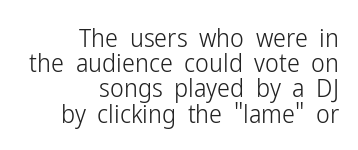
{"italic": "no", "bold": "no", "underline": "no", "align": "right", "line_spacing": "tight", "line_spacing_ratio": 0.97, "letter_spacing": "normal", "letter_spacing_em": 0.0, "glyph_px": 26}
